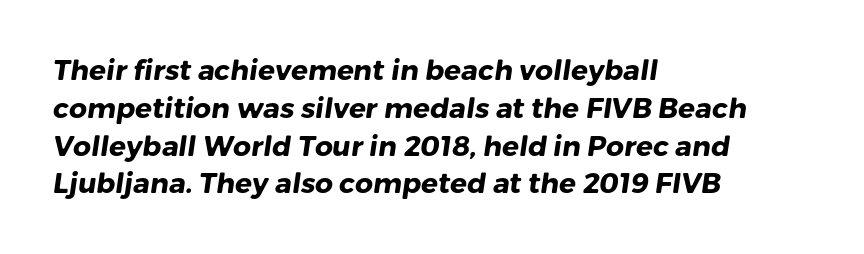
Q: Is the text bold? A: Yes.
Q: Is the typeface a serif or a sans-serif typeface? A: Sans-serif.
Q: Is the text underlined? A: No.
Q: How is the paragraph aligned? A: Left-aligned.
Q: Is the spacing between letters normal or unusually wide? A: Normal.
Q: Is the spacing between lines tight, normal or loose? A: Normal.
Q: Width (condensed, normal, or wide)? A: Normal.
Q: Stroke contrast? A: Low.
Q: x-height? A: Medium.
Q: Monospaced? A: No.
